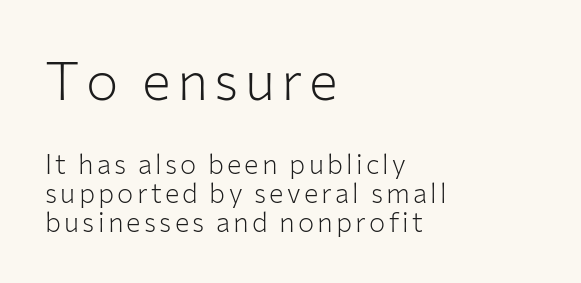
{"serif": "no", "italic": "no", "bold": "no", "weight": "light", "width": "normal", "stroke_contrast": "low", "x_height": "medium", "monospaced": "no", "underline": "no", "align": "left", "line_spacing": "tight", "line_spacing_ratio": 1.07, "larger_block": "first", "size_ratio": 2.0, "glyph_px": 54}
